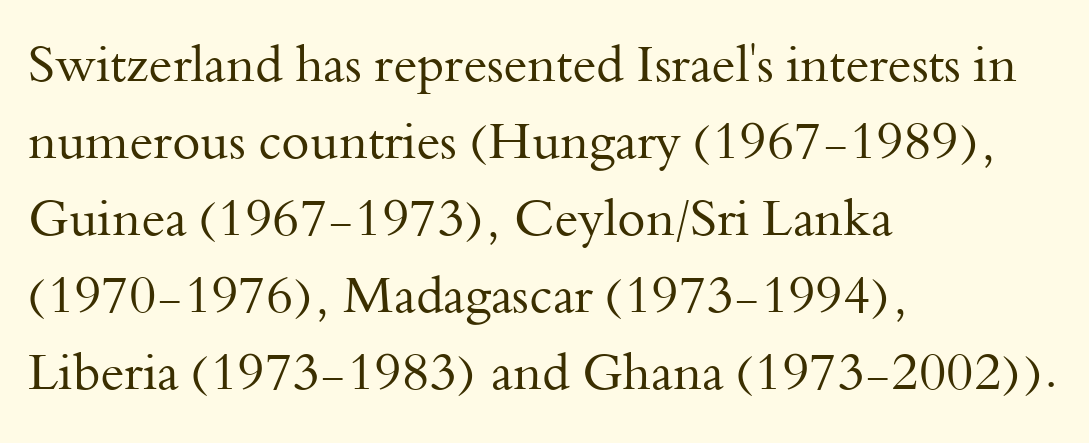
{"serif": "yes", "italic": "no", "bold": "no", "weight": "regular", "width": "normal", "stroke_contrast": "medium", "x_height": "small", "monospaced": "no", "underline": "no", "align": "left", "line_spacing": "normal", "line_spacing_ratio": 1.51, "letter_spacing": "normal", "letter_spacing_em": 0.0, "glyph_px": 51}
